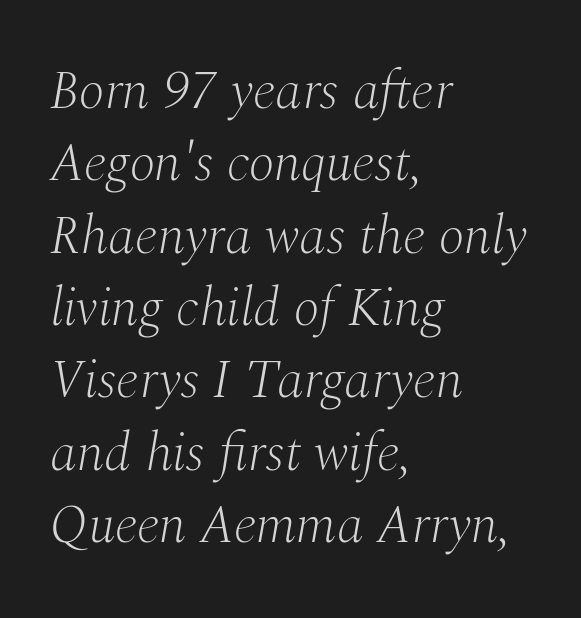
This reads as an unemphasized weight, regular at the heaviest. Horizontal alignment here is leftward, the default for most running prose. This sample keeps an unexceptional amount of space between lines. Descenders hang freely into open space. Glyph-to-glyph distance matches everyday printed text.
